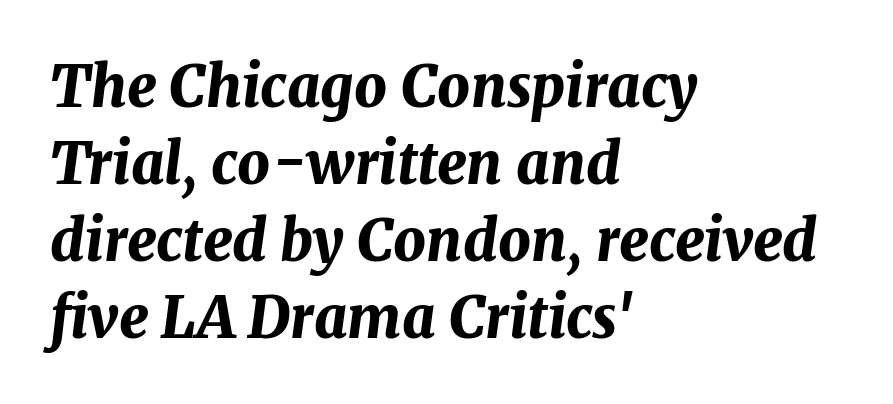
Line spacing here is normal. Tracking here is standard; glyphs follow each other at the usual distance. Note the varied advance widths — an 'i' is clearly narrower than an 'm'. The face used here has the dense, thick strokes of a bold. Which margin do the lines hug? The left one — the right edge is uneven.
